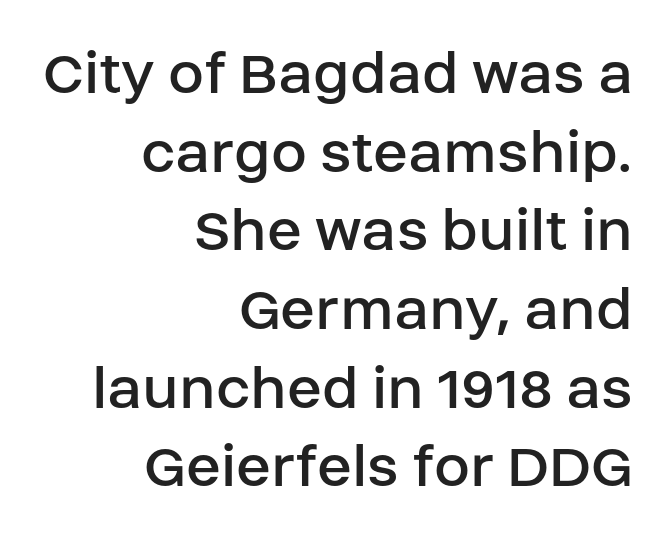
Q: Is the text bold? A: No.
Q: Is the text italic (slanted)? A: No, it is upright.
Q: Is the typeface a serif or a sans-serif typeface? A: Sans-serif.
Q: Is the text underlined? A: No.
Q: How is the paragraph aligned? A: Right-aligned.
Q: Is the spacing between letters normal or unusually wide? A: Normal.
Q: Width (condensed, normal, or wide)? A: Normal.
Q: Stroke contrast? A: Low.
Q: x-height? A: Large.
Q: Monospaced? A: No.
